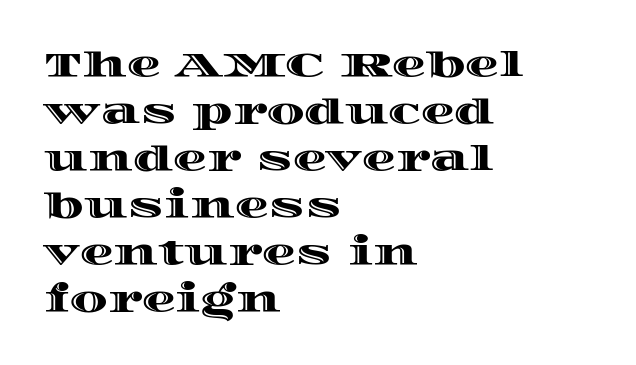
The image shows 34 px wide type, upright; set left-aligned, normal line spacing (1.38x), normal letter spacing, not underlined; a large x-height.
